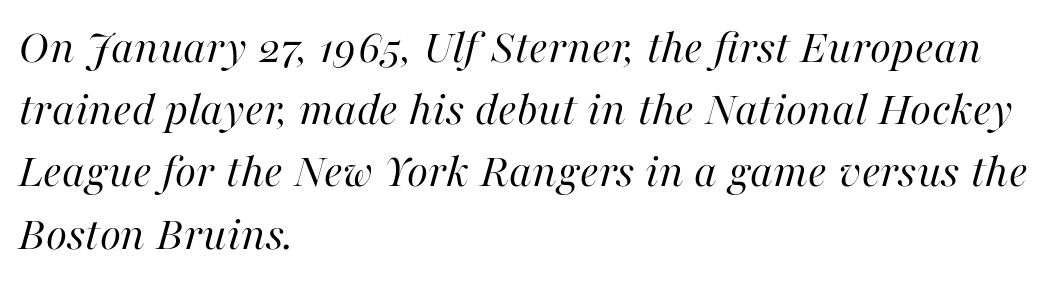
Q: Is the text bold? A: No.
Q: Is the text italic (slanted)? A: Yes, it leans right by about 16 degrees.
Q: Is the text underlined? A: No.
Q: How is the paragraph aligned? A: Left-aligned.
Q: Is the spacing between letters normal or unusually wide? A: Normal.
Q: Is the spacing between lines tight, normal or loose? A: Normal.
Q: Width (condensed, normal, or wide)? A: Normal.
Q: Stroke contrast? A: High.
Q: x-height? A: Medium.
Q: Monospaced? A: No.
